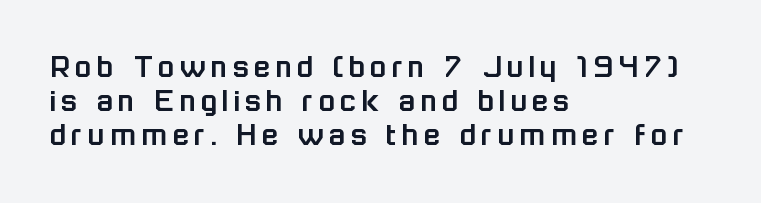
Does the lettering tilt? It doesn't — this is upright. Proportional: the letters do not fall into vertical columns. This rendering uses left alignment, leaving the right contour irregular. The letters carry no serifs — their stems end cleanly without finishing strokes. The space directly below the letters is spotless.
